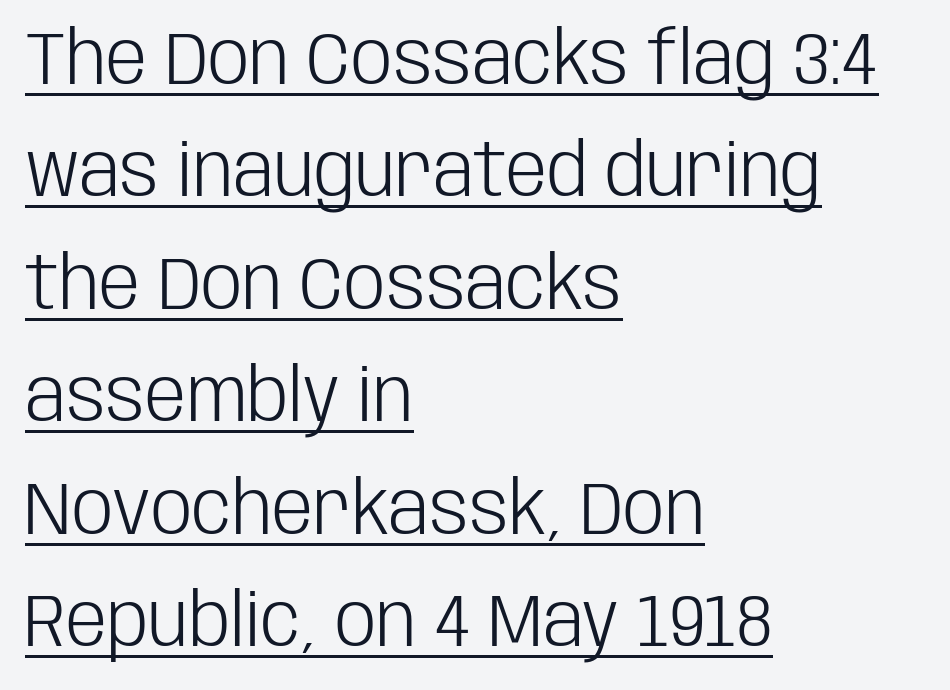
{"serif": "no", "italic": "no", "bold": "no", "weight": "light", "width": "condensed", "stroke_contrast": "low", "x_height": "large", "monospaced": "no", "underline": "yes", "align": "left", "line_spacing": "normal", "line_spacing_ratio": 1.52, "letter_spacing": "normal", "letter_spacing_em": 0.0, "glyph_px": 74}
